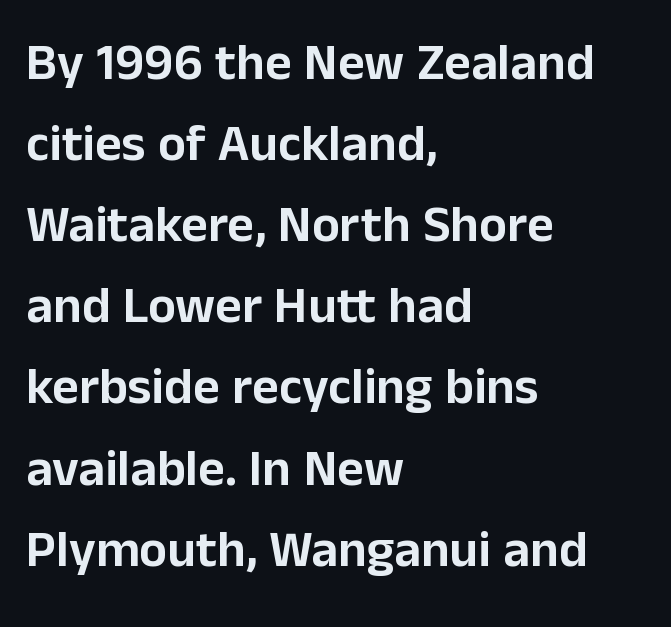
Rendered with straight, roman letterforms. Check under the words: just untouched page. Characters follow at the spacing the type designer built in. Varying glyph widths throughout — classic text-font behaviour.
